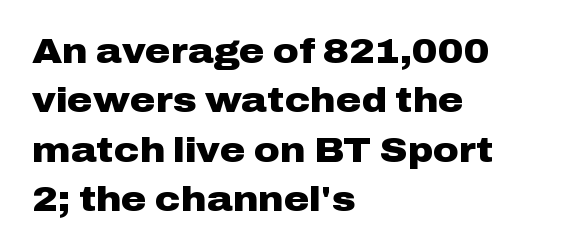
Q: Is the text bold? A: Yes.
Q: Is the text italic (slanted)? A: No, it is upright.
Q: Is the typeface a serif or a sans-serif typeface? A: Sans-serif.
Q: Is the text underlined? A: No.
Q: How is the paragraph aligned? A: Left-aligned.
Q: Is the spacing between letters normal or unusually wide? A: Normal.
Q: Is the spacing between lines tight, normal or loose? A: Normal.
Q: Width (condensed, normal, or wide)? A: Wide.
Q: Stroke contrast? A: Low.
Q: x-height? A: Medium.
Q: Monospaced? A: No.
